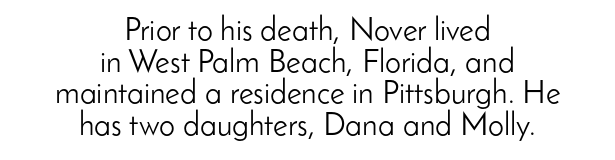
Q: Is the text bold? A: No.
Q: Is the text italic (slanted)? A: No, it is upright.
Q: Is the typeface a serif or a sans-serif typeface? A: Sans-serif.
Q: Is the text underlined? A: No.
Q: How is the paragraph aligned? A: Centered.
Q: Is the spacing between letters normal or unusually wide? A: Normal.
Q: Is the spacing between lines tight, normal or loose? A: Tight.
Q: Width (condensed, normal, or wide)? A: Normal.
Q: Stroke contrast? A: Low.
Q: x-height? A: Small.
Q: Monospaced? A: No.
